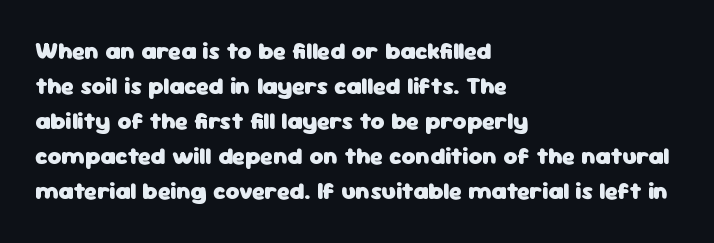
The image shows 24 px bold type, upright; set left-aligned, normal line spacing (1.46x), normal letter spacing, not underlined.
